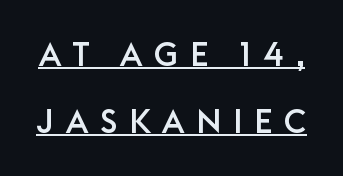
The image shows 33 px sans-serif type, upright; set loose line spacing (2.02x), unusually wide letter spacing (+0.35 em), underlined; low stroke contrast and a large x-height.
